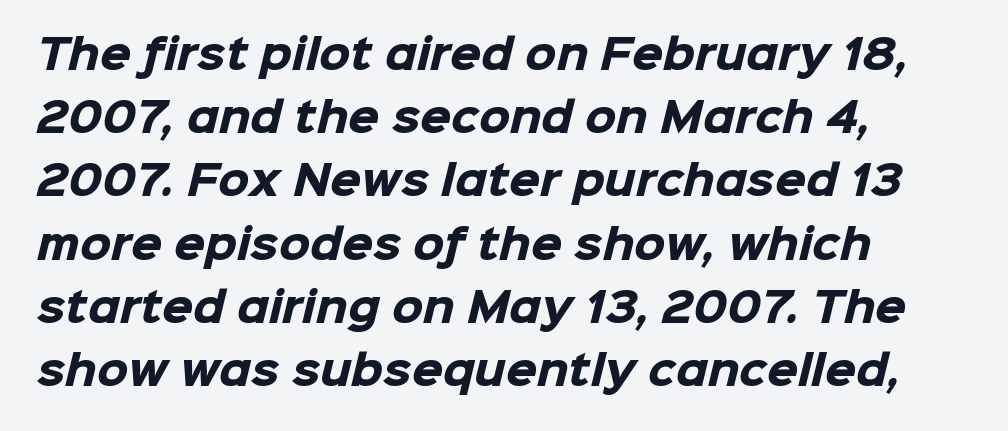
The image shows 40 px heavy sans-serif type; set left-aligned, normal line spacing (1.58x), normal letter spacing, not underlined; low stroke contrast and a medium x-height.
